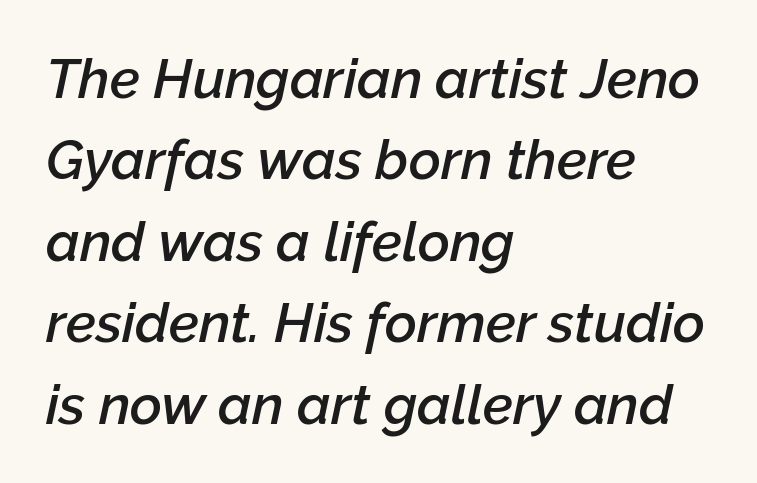
The image shows 55 px semibold type, italic (leaning right); set left-aligned, normal line spacing (1.48x), normal letter spacing, not underlined; low stroke contrast and a medium x-height.
